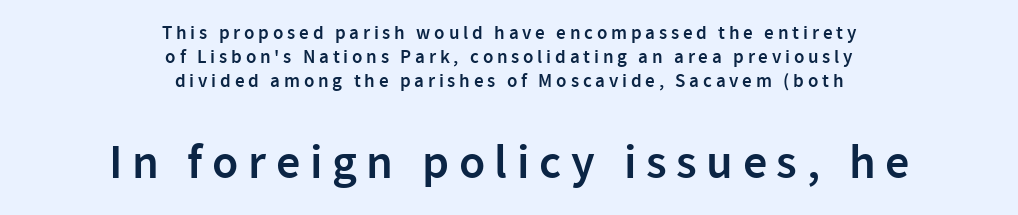
The image shows 48 px semibold sans-serif type, upright; set centered, normal line spacing (1.26x), unusually wide letter spacing (+0.2 em), not underlined; the second (bottom) block is 2.53x larger; low stroke contrast and a medium x-height.
